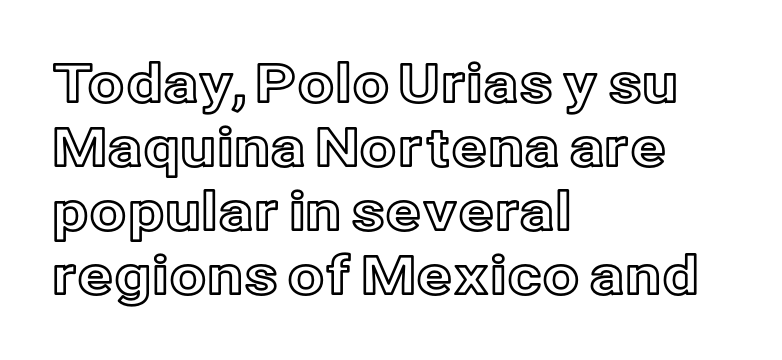
Q: Is the text italic (slanted)? A: No, it is upright.
Q: Is the text underlined? A: No.
Q: How is the paragraph aligned? A: Left-aligned.
Q: Is the spacing between letters normal or unusually wide? A: Normal.
Q: Width (condensed, normal, or wide)? A: Normal.
Q: x-height? A: Medium.
Q: Monospaced? A: No.
